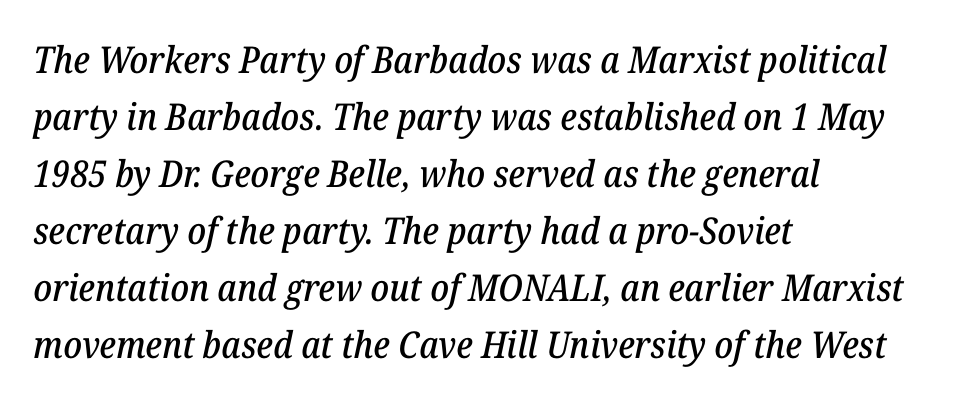
Q: Is the text italic (slanted)? A: Yes, it leans right by about 12 degrees.
Q: Is the typeface a serif or a sans-serif typeface? A: Serif.
Q: Is the text underlined? A: No.
Q: How is the paragraph aligned? A: Left-aligned.
Q: Is the spacing between letters normal or unusually wide? A: Normal.
Q: Is the spacing between lines tight, normal or loose? A: Normal.
Q: Width (condensed, normal, or wide)? A: Normal.
Q: Stroke contrast? A: Low.
Q: x-height? A: Medium.
Q: Monospaced? A: No.
